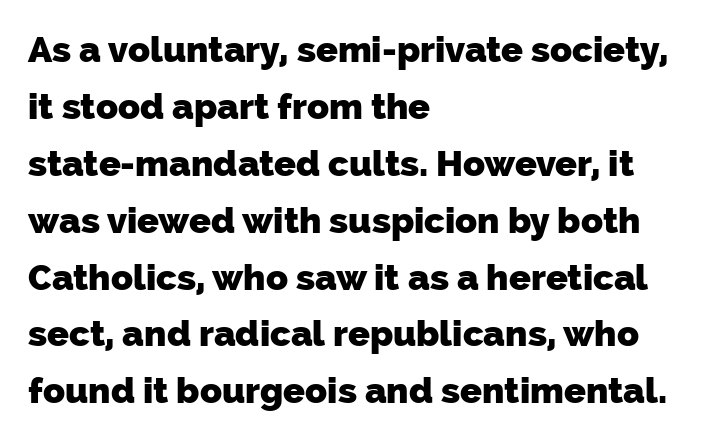
Successive baselines arrive at the customary interval. Chunky letters — that's bold for sure. Every row of glyphs begins at an identical x-position on the left. Check under the words: just untouched page. Examine the stroke ends and you'll find no serifs.
